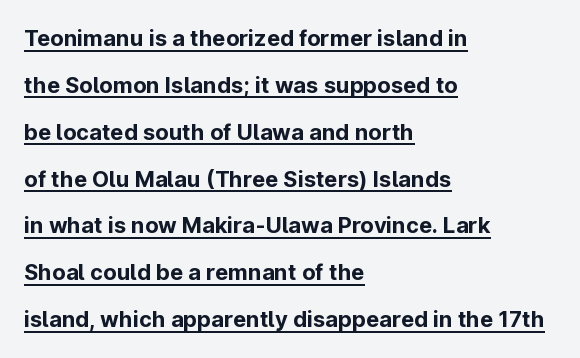
The image shows 22 px bold type, upright; set left-aligned, loose line spacing (2.13x), normal letter spacing, underlined.
